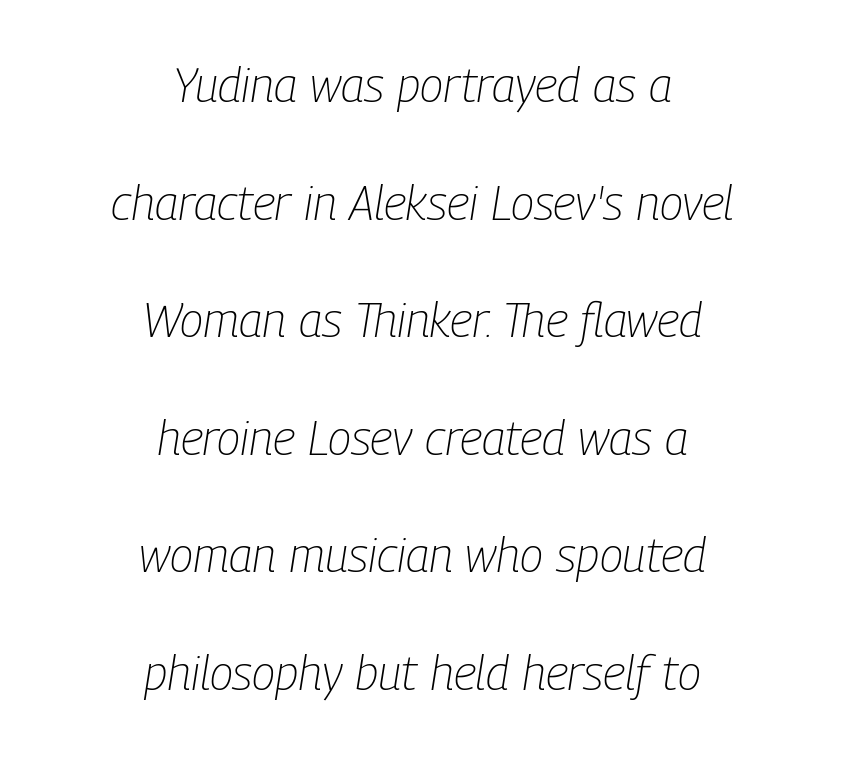
Do the characters align in a grid? No, the font is proportional. The lines in this sample share a center point and differ in where they start and stop. The letters sit at their default tracking, neither squeezed nor spread. Is there much room between lines? Yes — plenty of vertical air separates them.
